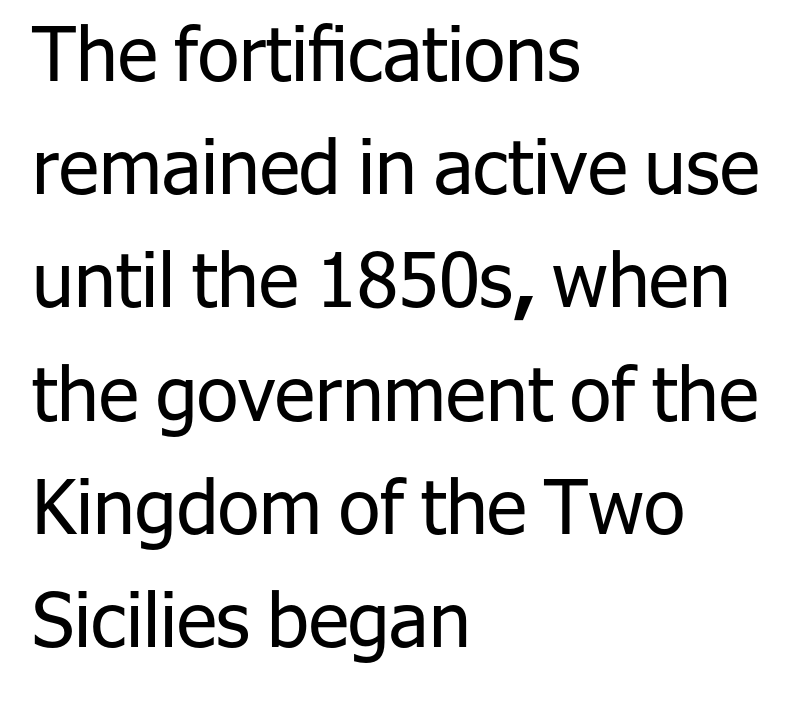
{"serif": "no", "italic": "no", "bold": "no", "weight": "regular", "width": "normal", "stroke_contrast": "low", "x_height": "medium", "monospaced": "no", "underline": "no", "align": "left", "line_spacing": "normal", "line_spacing_ratio": 1.51, "letter_spacing": "normal", "letter_spacing_em": 0.0, "glyph_px": 75}
